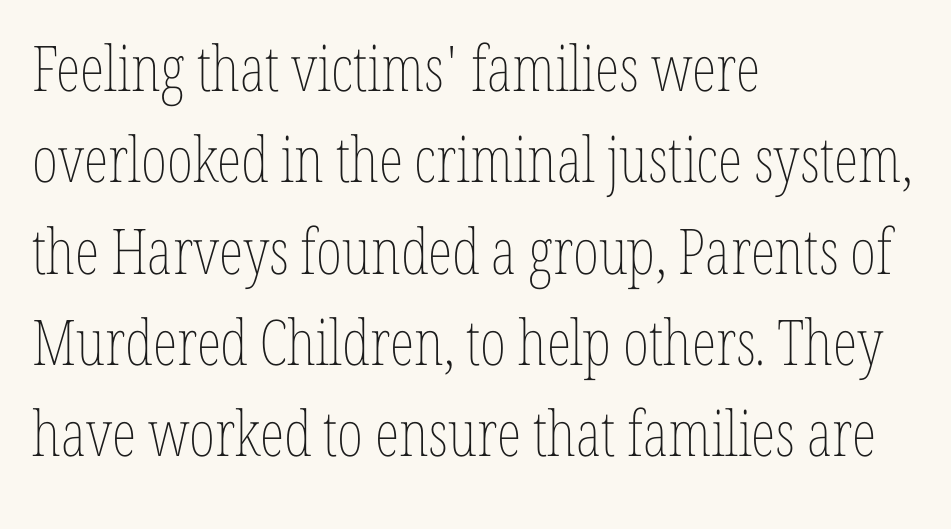
Q: Is the text bold? A: No.
Q: Is the text italic (slanted)? A: No, it is upright.
Q: Is the text underlined? A: No.
Q: How is the paragraph aligned? A: Left-aligned.
Q: Is the spacing between letters normal or unusually wide? A: Normal.
Q: Is the spacing between lines tight, normal or loose? A: Normal.
Q: Width (condensed, normal, or wide)? A: Condensed.
Q: Stroke contrast? A: Low.
Q: x-height? A: Medium.
Q: Monospaced? A: No.
